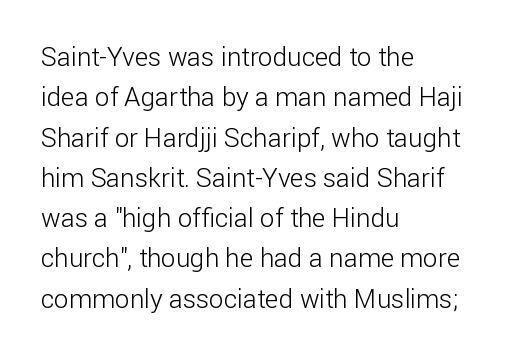
Q: Is the text bold? A: No.
Q: Is the text italic (slanted)? A: No, it is upright.
Q: Is the text underlined? A: No.
Q: How is the paragraph aligned? A: Left-aligned.
Q: Is the spacing between letters normal or unusually wide? A: Normal.
Q: Is the spacing between lines tight, normal or loose? A: Normal.
